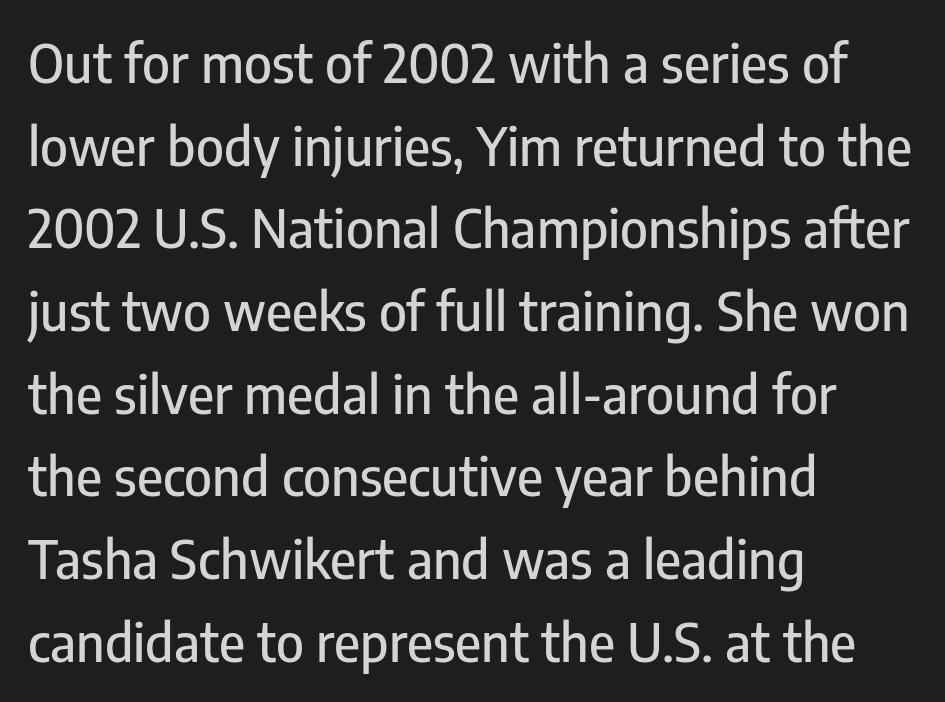
{"serif": "no", "italic": "no", "width": "condensed", "stroke_contrast": "low", "x_height": "medium", "monospaced": "no", "underline": "no", "align": "left", "line_spacing": "normal", "line_spacing_ratio": 1.56, "letter_spacing": "normal", "letter_spacing_em": 0.0, "glyph_px": 53}
